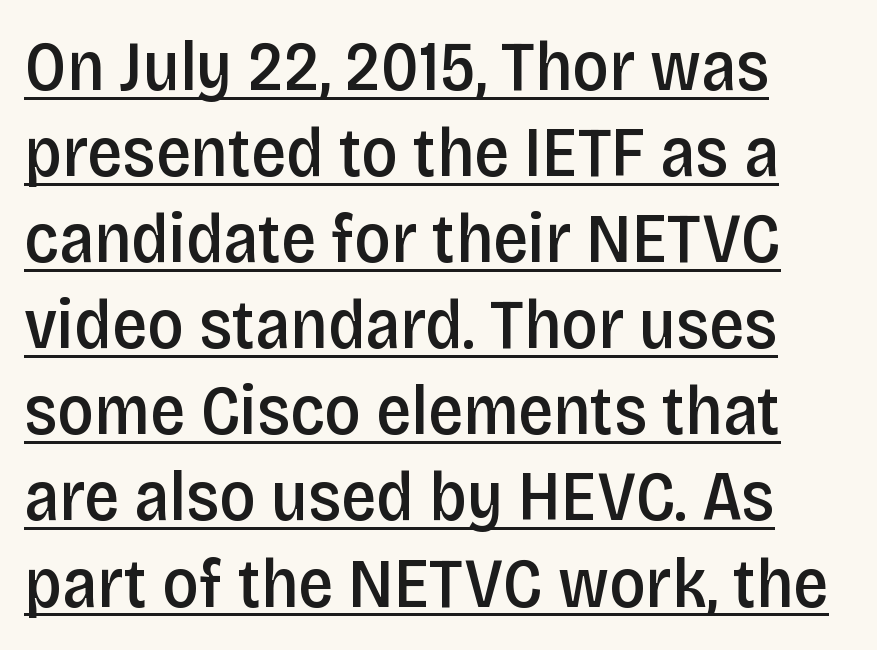
Q: Is the text bold? A: Semi-bold.
Q: Is the text italic (slanted)? A: No, it is upright.
Q: Is the typeface a serif or a sans-serif typeface? A: Sans-serif.
Q: Is the text underlined? A: Yes.
Q: How is the paragraph aligned? A: Left-aligned.
Q: Is the spacing between letters normal or unusually wide? A: Normal.
Q: Width (condensed, normal, or wide)? A: Condensed.
Q: Stroke contrast? A: Low.
Q: x-height? A: Large.
Q: Monospaced? A: No.
